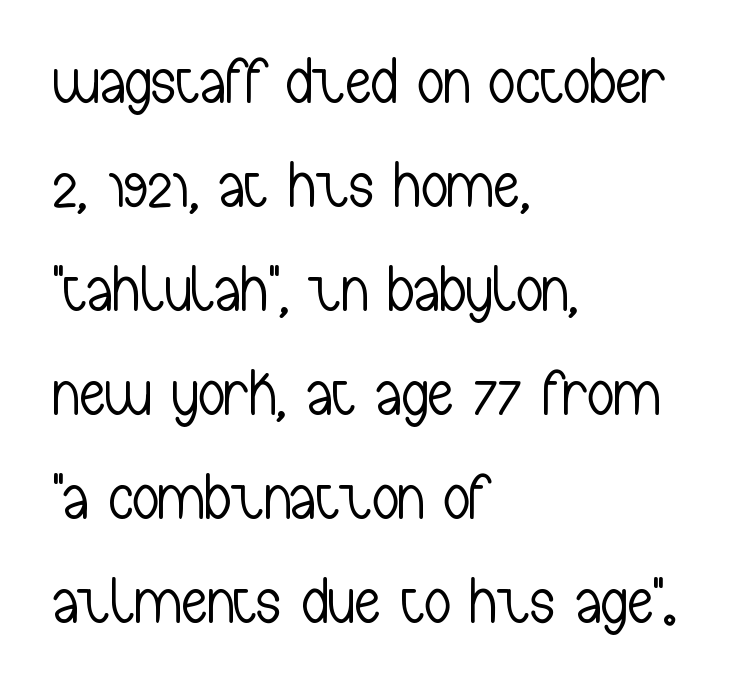
The image shows 65 px light, condensed sans-serif type, upright; set left-aligned, normal line spacing (1.6x), normal letter spacing, not underlined; low stroke contrast and a medium x-height.
